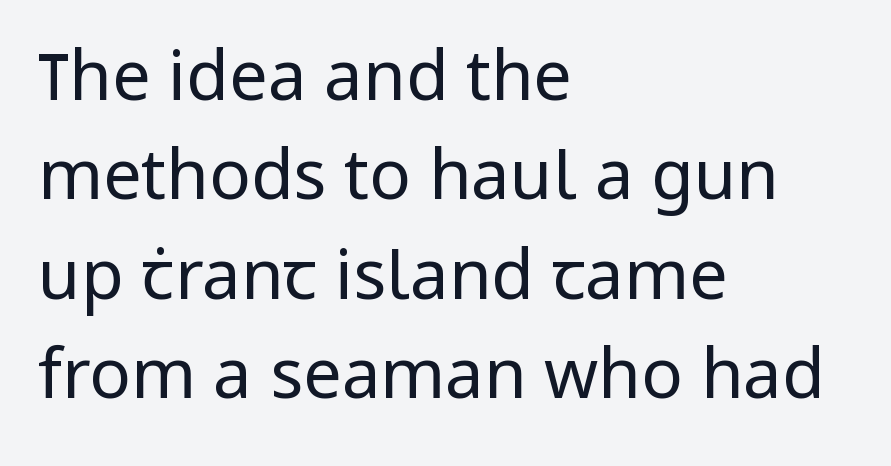
The zone under the glyphs is completely vacant. A quiet, ordinary-to-light weight characterises the typeface. The lines are quadded left. How are the letters spaced? Ordinarily, with no added tracking.
